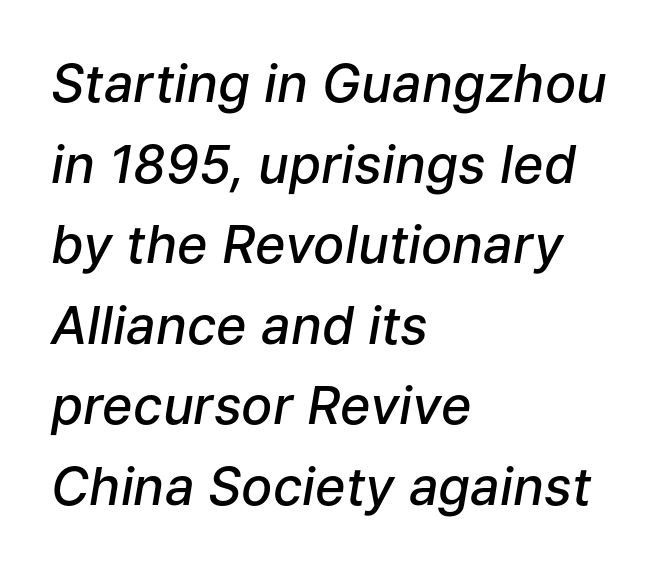
The image shows 52 px semibold type, italic (leaning right); set left-aligned, normal line spacing (1.55x), normal letter spacing, not underlined; low stroke contrast and a medium x-height.
